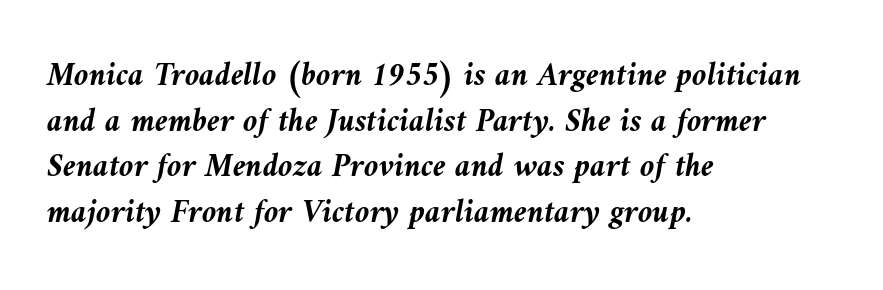
Q: Is the text bold? A: Yes.
Q: Is the text italic (slanted)? A: Yes, it leans left by about 10 degrees.
Q: Is the text underlined? A: No.
Q: How is the paragraph aligned? A: Left-aligned.
Q: Is the spacing between letters normal or unusually wide? A: Normal.
Q: Is the spacing between lines tight, normal or loose? A: Normal.
Q: Width (condensed, normal, or wide)? A: Normal.
Q: Stroke contrast? A: Medium.
Q: x-height? A: Medium.
Q: Monospaced? A: No.
